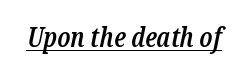
{"italic": "yes", "lean": "right", "slant_degrees": 12, "bold": "semi", "underline": "yes", "letter_spacing": "normal", "letter_spacing_em": 0.0, "glyph_px": 27}
